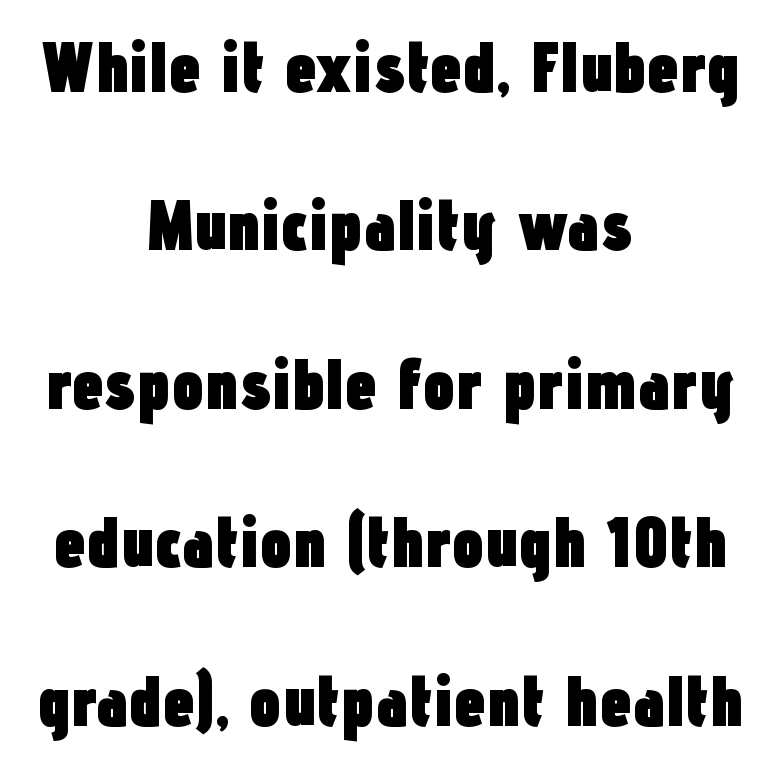
Alignment: centered. Each glyph is drawn with heavy, bold strokes. Observe the absence of serifs on each vertical stroke in this sample. This sample trades compactness for vertical openness between lines. This is roman type, the default non-slanted kind. Only glyphs here, with clear space below each row.
